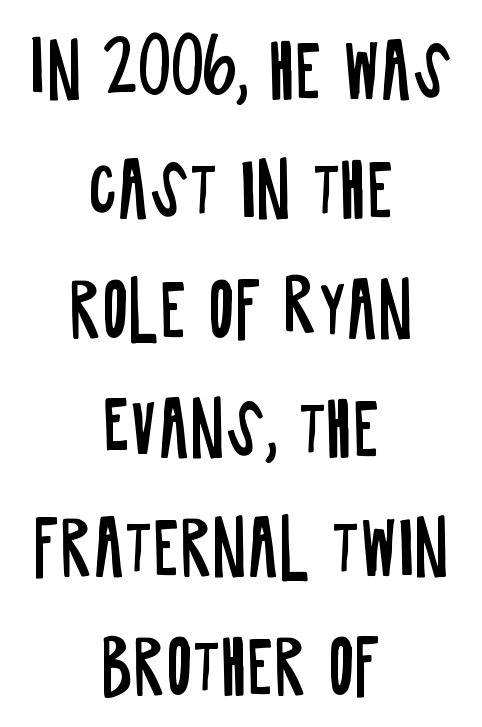
The image shows 71 px regular-weight, condensed sans-serif type, upright; set centered, normal line spacing (1.68x), normal letter spacing, not underlined; low stroke contrast and a large x-height.
